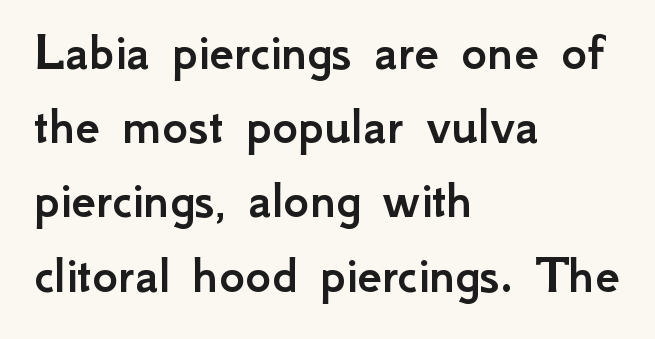
{"serif": "no", "italic": "no", "width": "normal", "stroke_contrast": "low", "x_height": "small", "monospaced": "no", "underline": "no", "align": "left", "line_spacing": "normal", "line_spacing_ratio": 1.35, "letter_spacing": "normal", "letter_spacing_em": 0.0, "glyph_px": 55}
